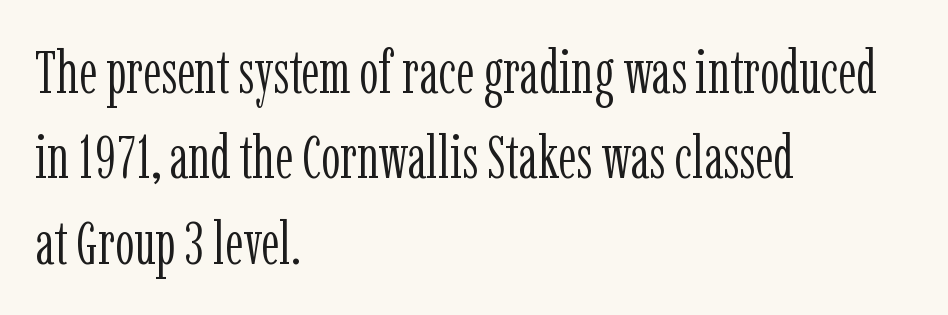
The image shows 61 px light, condensed serif type, upright; set left-aligned, normal line spacing (1.4x), normal letter spacing, not underlined; low stroke contrast and a medium x-height.
